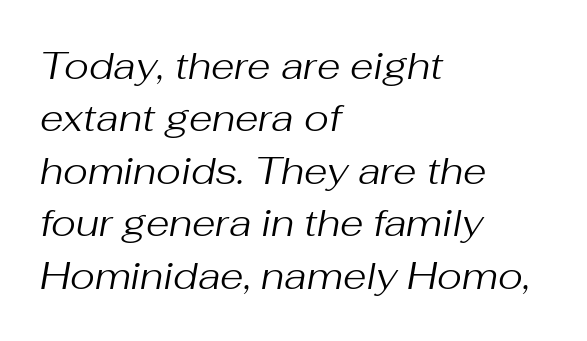
Varying glyph widths throughout — classic text-font behaviour. Posture: slanted. Underline: absent. Is the block centered? No — it sits flush against the left margin.
